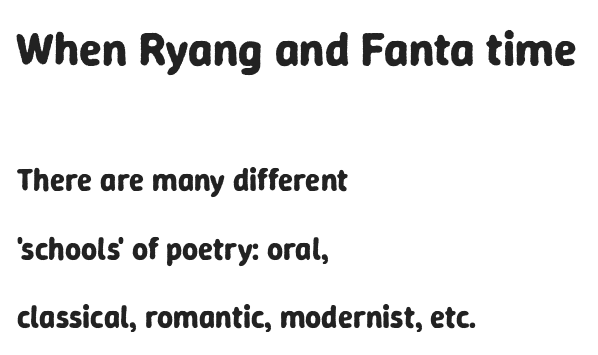
Q: Is the text bold? A: Yes.
Q: Is the text italic (slanted)? A: No, it is upright.
Q: Is the typeface a serif or a sans-serif typeface? A: Sans-serif.
Q: Is the text underlined? A: No.
Q: How is the paragraph aligned? A: Left-aligned.
Q: Is the spacing between letters normal or unusually wide? A: Normal.
Q: Is the spacing between lines tight, normal or loose? A: Loose.
Q: Which block of text is set in a larger size, the first (top) or the second (bottom)? A: The first (top) one.
Q: Width (condensed, normal, or wide)? A: Normal.
Q: Stroke contrast? A: Low.
Q: x-height? A: Medium.
Q: Monospaced? A: No.
